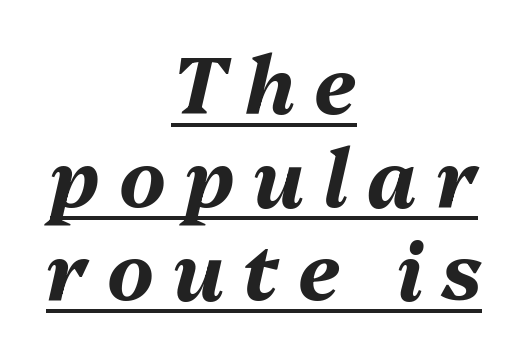
{"italic": "yes", "lean": "right", "slant_degrees": 13, "bold": "yes", "weight": "bold", "width": "normal", "stroke_contrast": "medium", "x_height": "medium", "monospaced": "no", "underline": "yes", "align": "center", "line_spacing_ratio": 1.18, "letter_spacing": "wide", "letter_spacing_em": 0.24, "glyph_px": 79}
